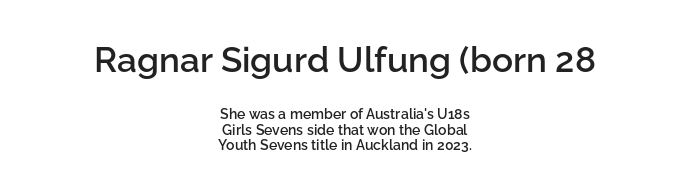
{"serif": "no", "italic": "no", "bold": "semi", "weight": "semibold", "width": "normal", "stroke_contrast": "low", "x_height": "medium", "monospaced": "no", "underline": "no", "align": "center", "line_spacing": "tight", "line_spacing_ratio": 1.1, "letter_spacing": "normal", "letter_spacing_em": 0.0, "larger_block": "first", "size_ratio": 2.5, "glyph_px": 35}
